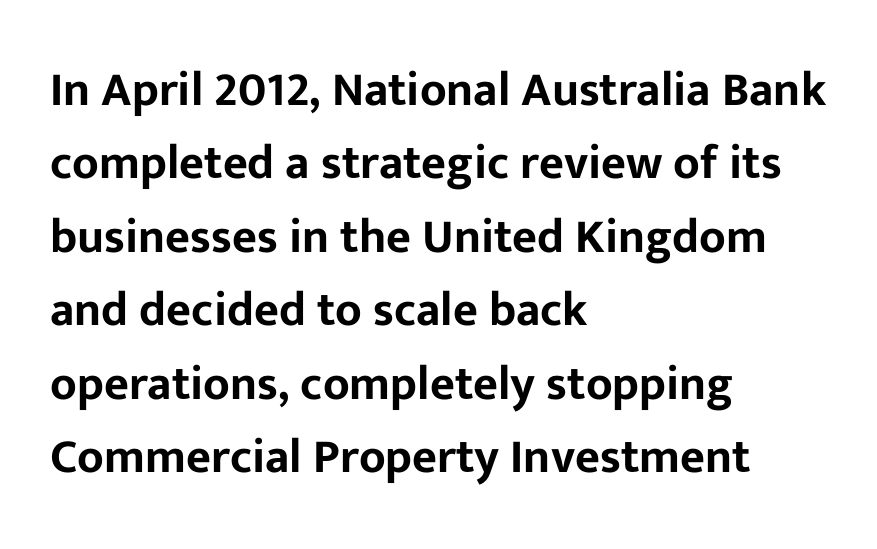
The image shows 48 px sans-serif type, upright; set left-aligned, normal line spacing (1.53x), normal letter spacing, not underlined; low stroke contrast and a medium x-height.
